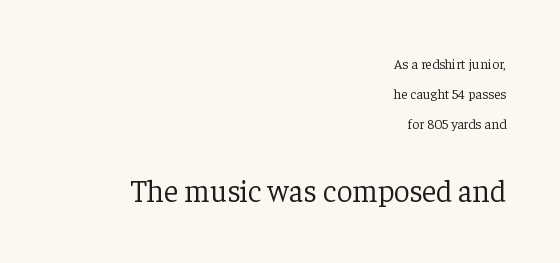
The block sitting lower on the canvas is the one with enlarged characters. Standard letterfit; no display-style spreading of the glyphs. Are there feet on the stems? There are — it's a serif. Type without underlining. Every row of glyphs terminates at an identical x-position on the right. Here the designer chose a conventional face with non-uniform glyph widths.
